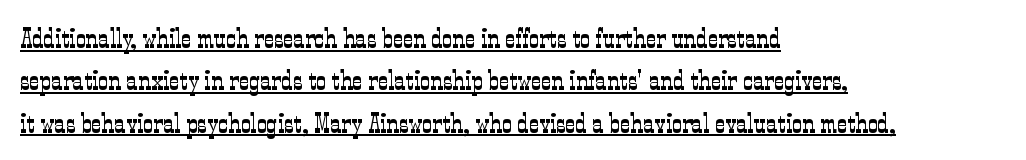
The image shows 28 px light, condensed serif type, upright; set left-aligned, normal line spacing (1.51x), normal letter spacing, underlined; low stroke contrast and a medium x-height.
